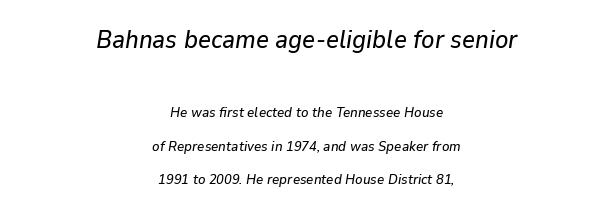
The vertical gap from one line to the next is large. The rendering keeps characters at their native spacing. This sample is center-justified, so both line endings float freely. Every character sits at an angle, as italics do. Whoever set this made the first block the dominant, larger element.
